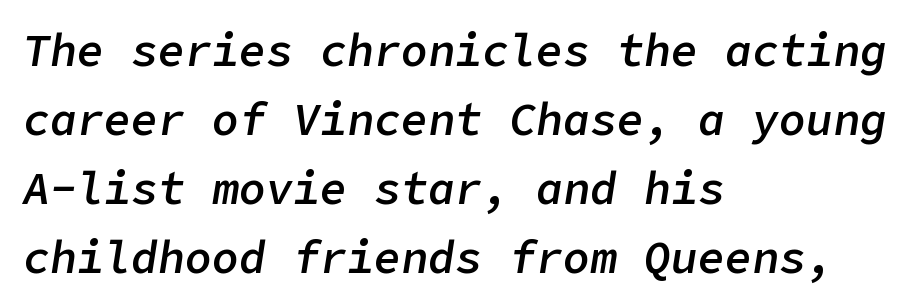
The image shows 45 px semibold type, italic (leaning right); set left-aligned, normal line spacing (1.53x), normal letter spacing, not underlined; low stroke contrast and a medium x-height.
